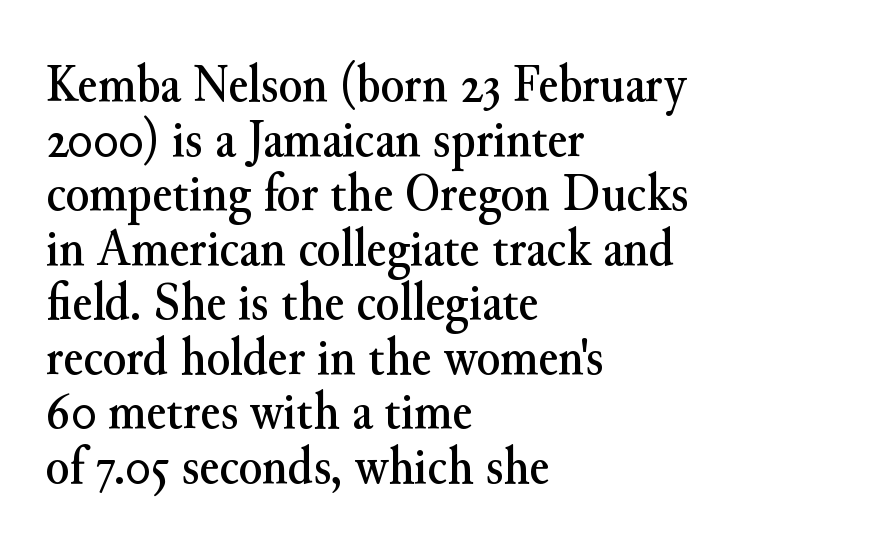
Q: Is the text italic (slanted)? A: No, it is upright.
Q: Is the typeface a serif or a sans-serif typeface? A: Serif.
Q: Is the text underlined? A: No.
Q: How is the paragraph aligned? A: Left-aligned.
Q: Is the spacing between letters normal or unusually wide? A: Normal.
Q: Is the spacing between lines tight, normal or loose? A: Tight.
Q: Width (condensed, normal, or wide)? A: Normal.
Q: Stroke contrast? A: Medium.
Q: x-height? A: Small.
Q: Monospaced? A: No.
